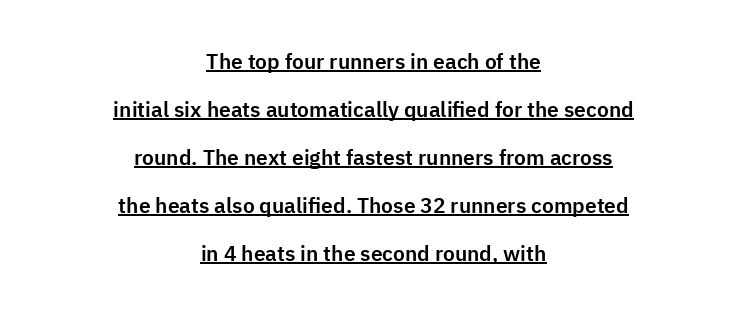
Q: Is the text italic (slanted)? A: No, it is upright.
Q: Is the text underlined? A: Yes.
Q: How is the paragraph aligned? A: Centered.
Q: Is the spacing between letters normal or unusually wide? A: Normal.
Q: Is the spacing between lines tight, normal or loose? A: Loose.
